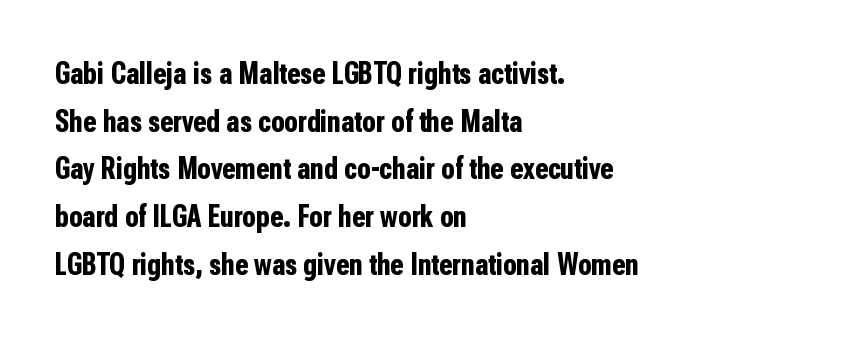
The image shows 31 px bold, condensed sans-serif type, upright; set left-aligned, normal line spacing (1.54x), normal letter spacing, not underlined; low stroke contrast and a medium x-height.
